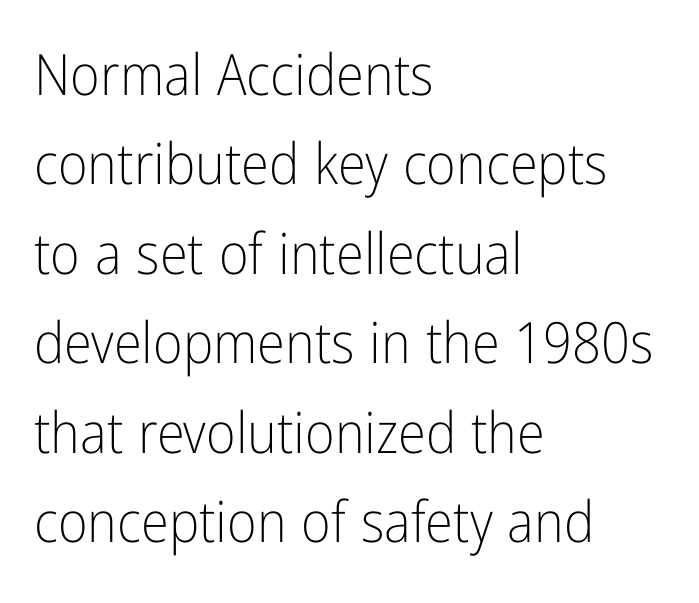
The image shows 57 px light, condensed sans-serif type, upright; set left-aligned, normal line spacing (1.57x), normal letter spacing, not underlined; low stroke contrast and a medium x-height.
